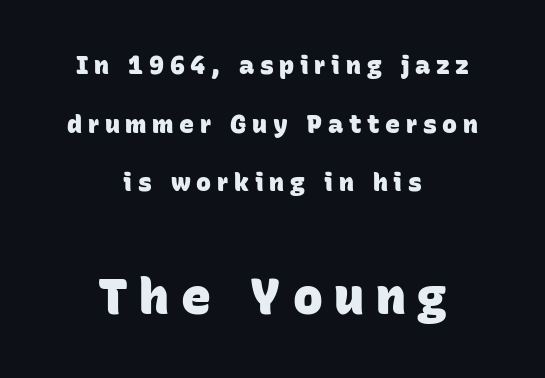
The image shows 50 px heavy sans-serif type; set centered, loose line spacing (2.35x), unusually wide letter spacing (+0.23 em), not underlined; the second (bottom) block is 2.0x larger; low stroke contrast and a large x-height.
